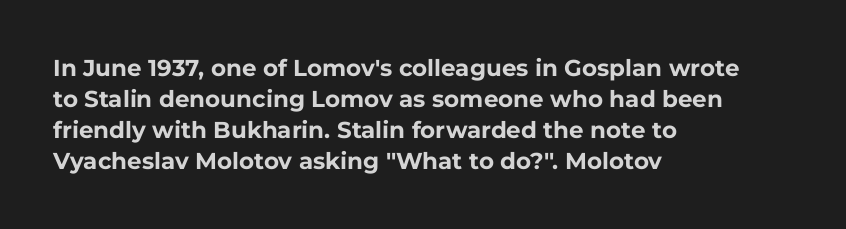
Caption: bold face, heavy strokes. Compared with typical body copy, the letter spacing here is the same. Line starts are locked; line ends wander. The axis of the letterforms is exactly vertical.
